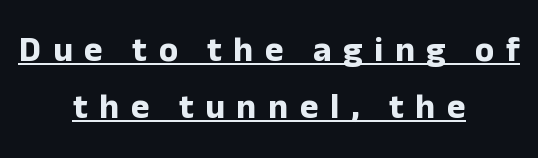
The image shows 35 px bold sans-serif type, upright; set centered, normal line spacing (1.64x), unusually wide letter spacing (+0.34 em), underlined; low stroke contrast and a medium x-height.
